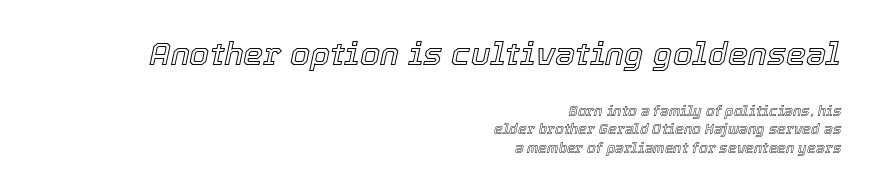
Q: Is the text italic (slanted)? A: Yes, it leans right by about 12 degrees.
Q: Is the text underlined? A: No.
Q: How is the paragraph aligned? A: Right-aligned.
Q: Is the spacing between letters normal or unusually wide? A: Normal.
Q: Is the spacing between lines tight, normal or loose? A: Normal.
Q: Which block of text is set in a larger size, the first (top) or the second (bottom)? A: The first (top) one.
Q: Width (condensed, normal, or wide)? A: Normal.
Q: x-height? A: Medium.
Q: Monospaced? A: No.
